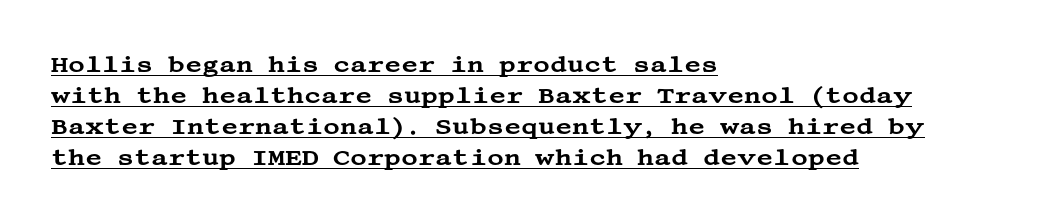
The image shows 23 px text type, upright; set left-aligned, normal line spacing (1.35x), normal letter spacing, underlined.
